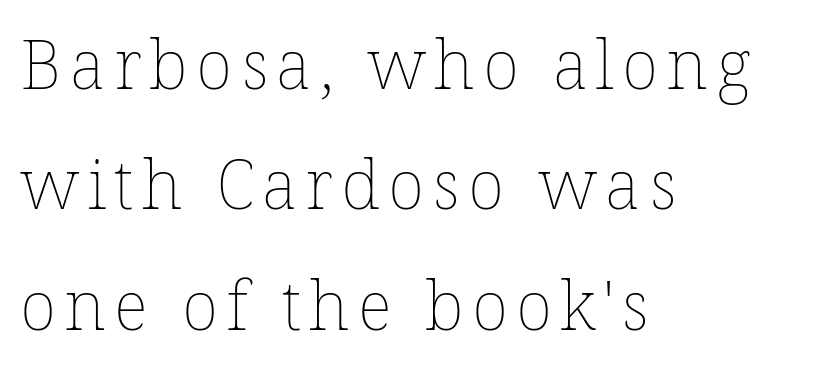
Q: Is the text bold? A: No.
Q: Is the text italic (slanted)? A: No, it is upright.
Q: Is the text underlined? A: No.
Q: How is the paragraph aligned? A: Left-aligned.
Q: Width (condensed, normal, or wide)? A: Normal.
Q: Stroke contrast? A: Low.
Q: x-height? A: Medium.
Q: Monospaced? A: No.
